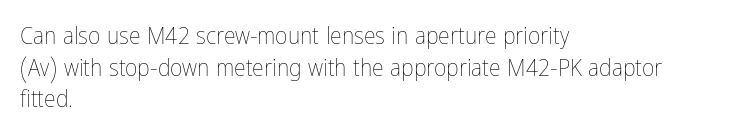
The image shows 24 px text type, upright; set left-aligned, normal line spacing (1.32x), normal letter spacing, not underlined.
